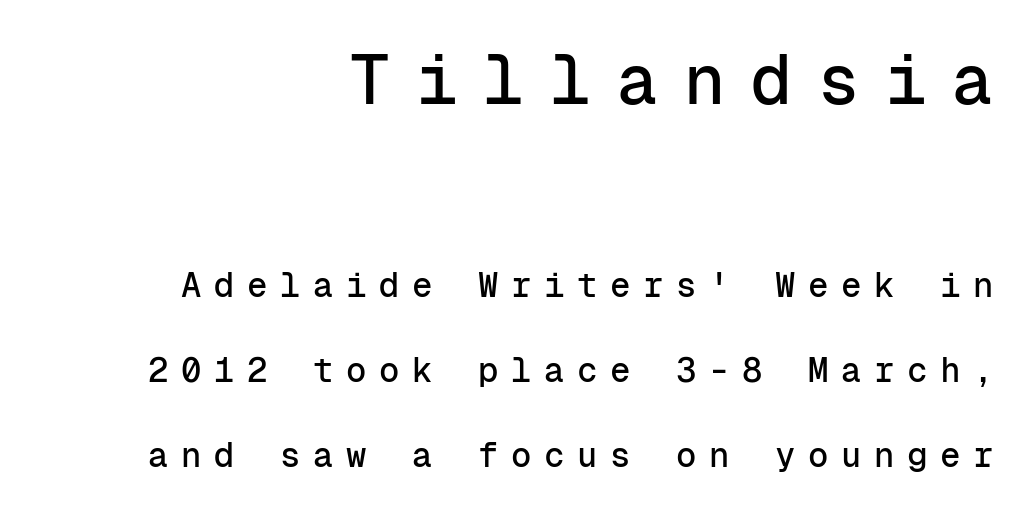
The passage shown is not underscored anywhere. Looks like terminal output: every glyph gets an equal slot. In terms of leading, this rendering errs on the spacious side. In this sample the first text group is rendered at the bigger scale. Ordinary non-slanted type is in use.
